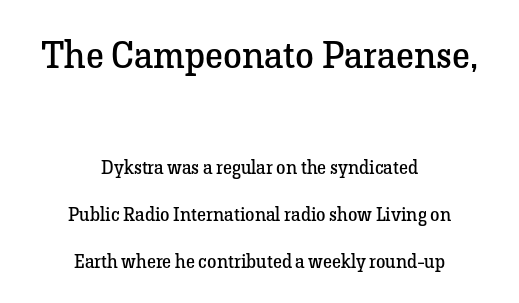
Q: Is the text bold? A: No.
Q: Is the text italic (slanted)? A: No, it is upright.
Q: Is the typeface a serif or a sans-serif typeface? A: Serif.
Q: Is the text underlined? A: No.
Q: How is the paragraph aligned? A: Centered.
Q: Is the spacing between letters normal or unusually wide? A: Normal.
Q: Is the spacing between lines tight, normal or loose? A: Loose.
Q: Which block of text is set in a larger size, the first (top) or the second (bottom)? A: The first (top) one.
Q: Width (condensed, normal, or wide)? A: Normal.
Q: Stroke contrast? A: Low.
Q: x-height? A: Medium.
Q: Monospaced? A: No.
